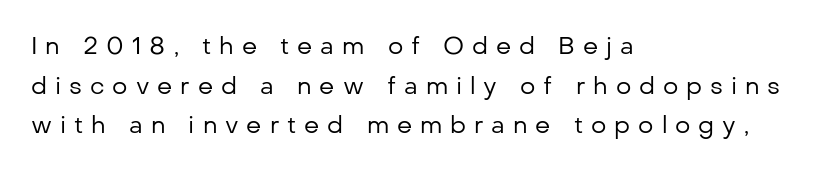
Q: Is the text bold? A: No.
Q: Is the text italic (slanted)? A: No, it is upright.
Q: Is the text underlined? A: No.
Q: How is the paragraph aligned? A: Left-aligned.
Q: Is the spacing between letters normal or unusually wide? A: Unusually wide.
Q: Is the spacing between lines tight, normal or loose? A: Normal.
